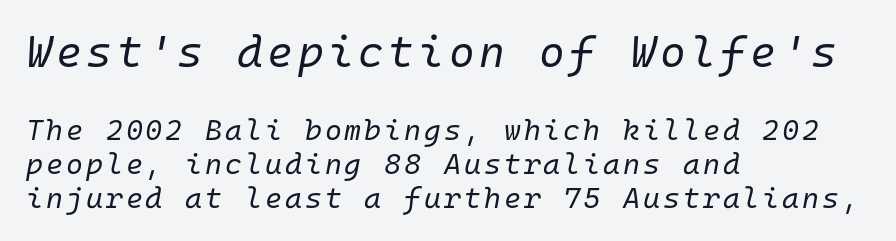
The image shows 44 px regular-weight type, italic (leaning right), monospaced; set left-aligned, line spacing 1.17x, not underlined; the first (top) block is 1.52x larger; low stroke contrast and a medium x-height.
